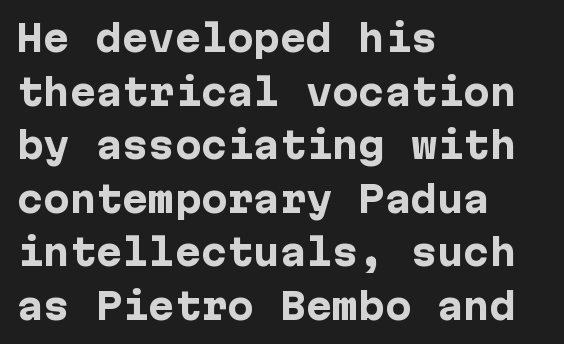
{"serif": "no", "italic": "no", "bold": "yes", "weight": "heavy", "width": "normal", "stroke_contrast": "low", "x_height": "medium", "underline": "no", "align": "left", "line_spacing": "normal", "line_spacing_ratio": 1.53, "letter_spacing": "normal", "letter_spacing_em": 0.0, "glyph_px": 35}
